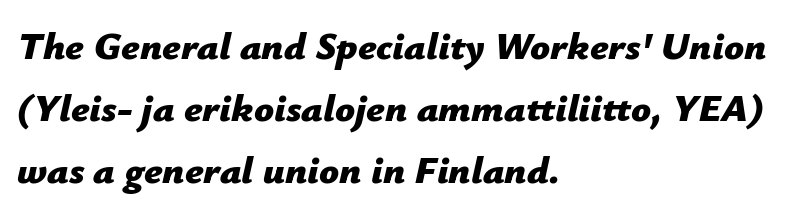
Does extra space separate the letters? No, they use regular spacing. Is there much room between lines? A standard amount, neither cramped nor airy. The foot of each line stays bare and open. The passage shown is typed in a proportional face where columns would drift. Layout note: lines flush left.
